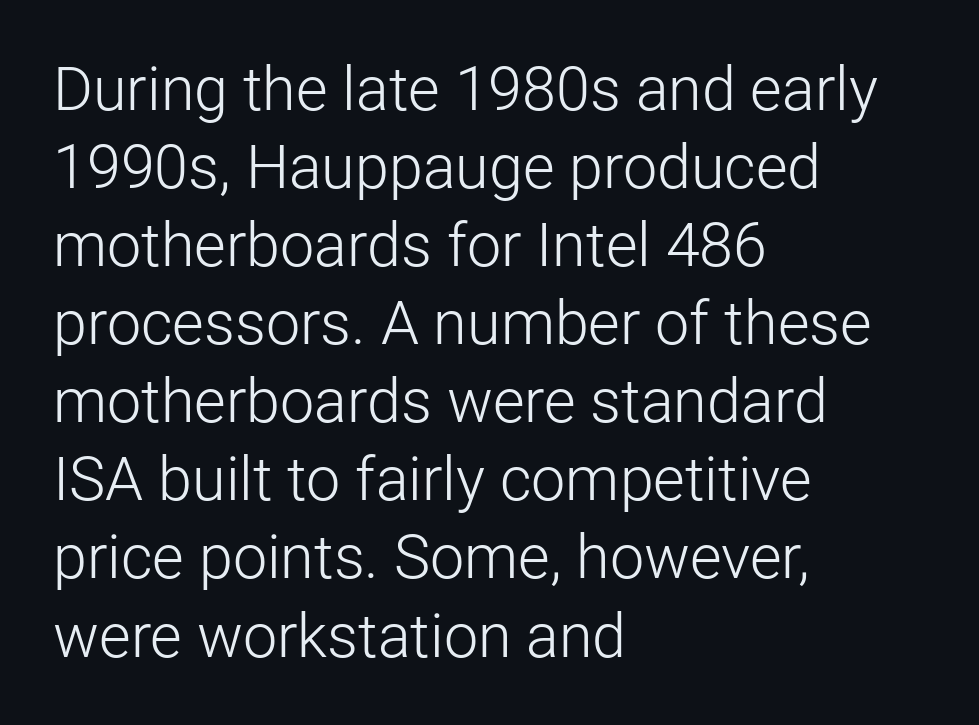
The image shows 61 px light sans-serif type, upright; set left-aligned, normal line spacing (1.28x), normal letter spacing, not underlined; low stroke contrast and a medium x-height.
